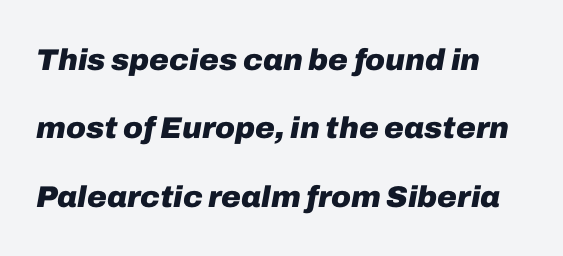
{"italic": "yes", "lean": "right", "slant_degrees": 10, "bold": "yes", "weight": "heavy", "width": "normal", "stroke_contrast": "low", "x_height": "medium", "monospaced": "no", "underline": "no", "line_spacing": "loose", "line_spacing_ratio": 2.28, "letter_spacing": "normal", "letter_spacing_em": 0.0, "glyph_px": 30}
